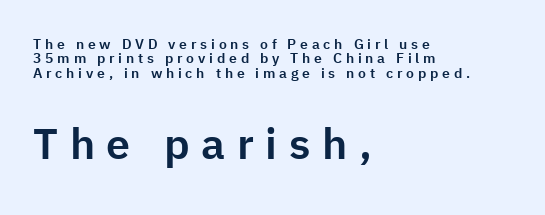
{"serif": "no", "italic": "no", "width": "normal", "stroke_contrast": "low", "x_height": "medium", "monospaced": "no", "underline": "no", "align": "left", "line_spacing": "tight", "line_spacing_ratio": 1.03, "letter_spacing": "wide", "letter_spacing_em": 0.27, "larger_block": "second", "size_ratio": 3.07, "glyph_px": 43}
